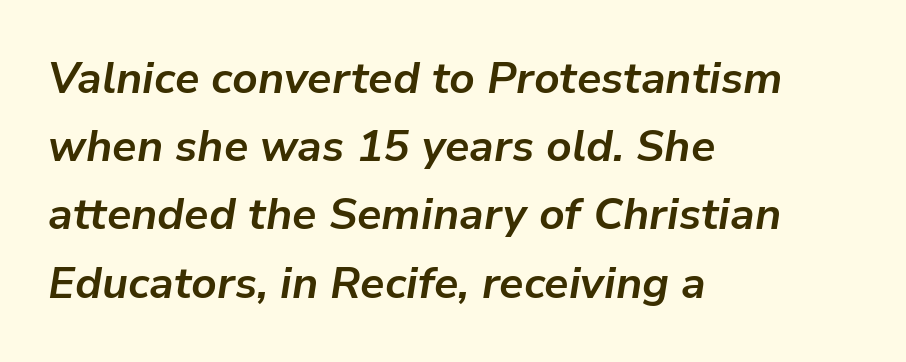
The image shows 44 px bold type, italic (leaning right); set left-aligned, normal line spacing (1.55x), normal letter spacing, not underlined; low stroke contrast and a medium x-height.
